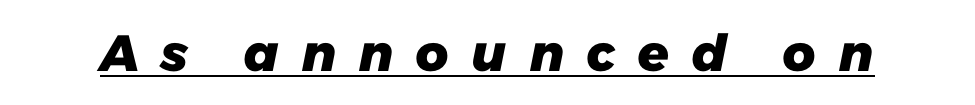
The image shows 51 px heavy sans-serif type; set unusually wide letter spacing (+0.41 em), underlined; low stroke contrast and a medium x-height.
